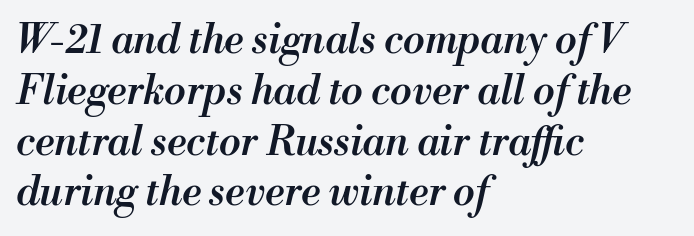
The passage shown is typed in a proportional face where columns would drift. The letterforms sit shoulder to shoulder at normal distance. Typographic density is moderately raised because the face is semibold. Is there much room between lines? A standard amount, neither cramped nor airy.
